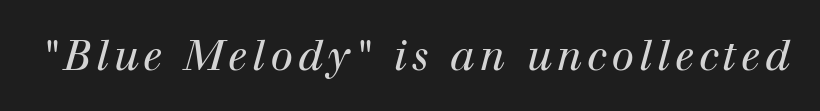
The image shows 41 px regular-weight serif type, italic (leaning right); set not underlined; high stroke contrast and a medium x-height.
